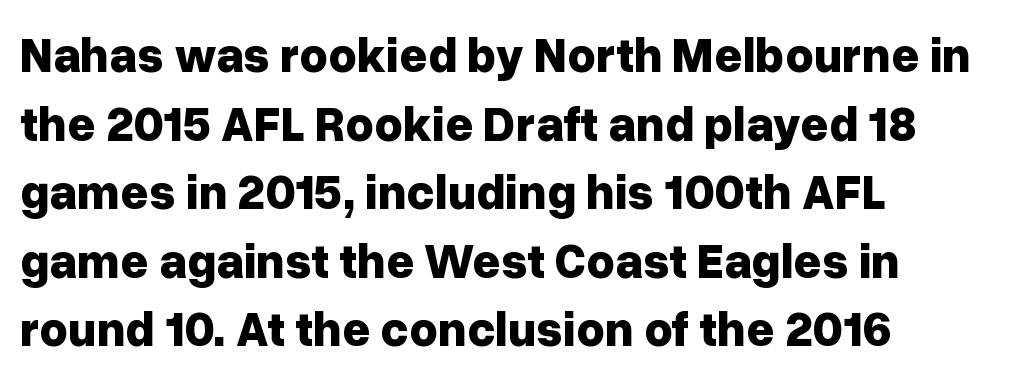
The image shows 49 px bold sans-serif type, upright; set left-aligned, normal line spacing (1.4x), normal letter spacing, not underlined; low stroke contrast and a medium x-height.
